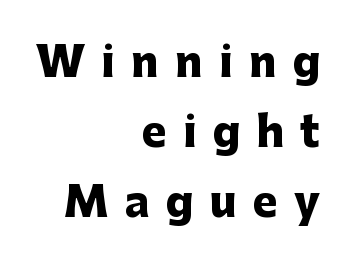
These lines are composed in type without serifs. Letters rest on an invisible, unmarked baseline. This rendering uses right alignment, leaving the left contour irregular. Weight: bold.
